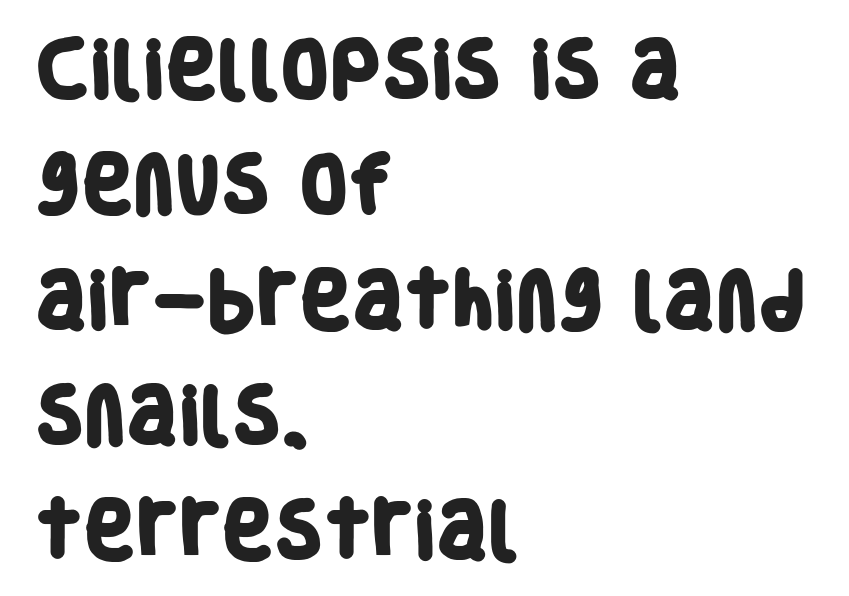
Q: Is the text bold? A: Yes.
Q: Is the typeface a serif or a sans-serif typeface? A: Sans-serif.
Q: Is the text underlined? A: No.
Q: How is the paragraph aligned? A: Left-aligned.
Q: Is the spacing between letters normal or unusually wide? A: Normal.
Q: Width (condensed, normal, or wide)? A: Condensed.
Q: Stroke contrast? A: Low.
Q: x-height? A: Large.
Q: Monospaced? A: No.
